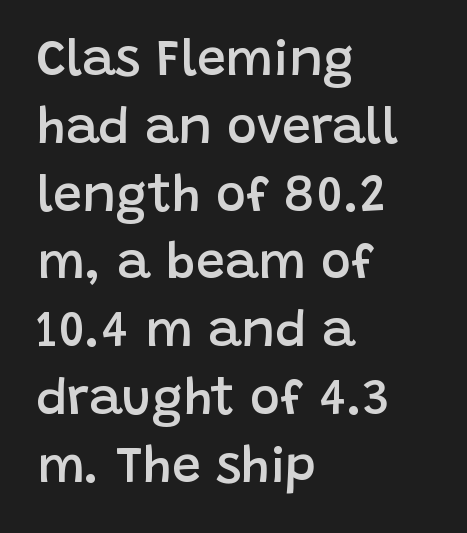
Each letter keeps its own natural width here, so spacing adapts to shape. These lines were composed using upright roman letters. Nothing unusual about the tracking: characters are spaced as the font intends. Type without underlining. This sample is left-justified, so line endings fall wherever the words run out. Are there feet on the stems? There aren't — it's a sans.
